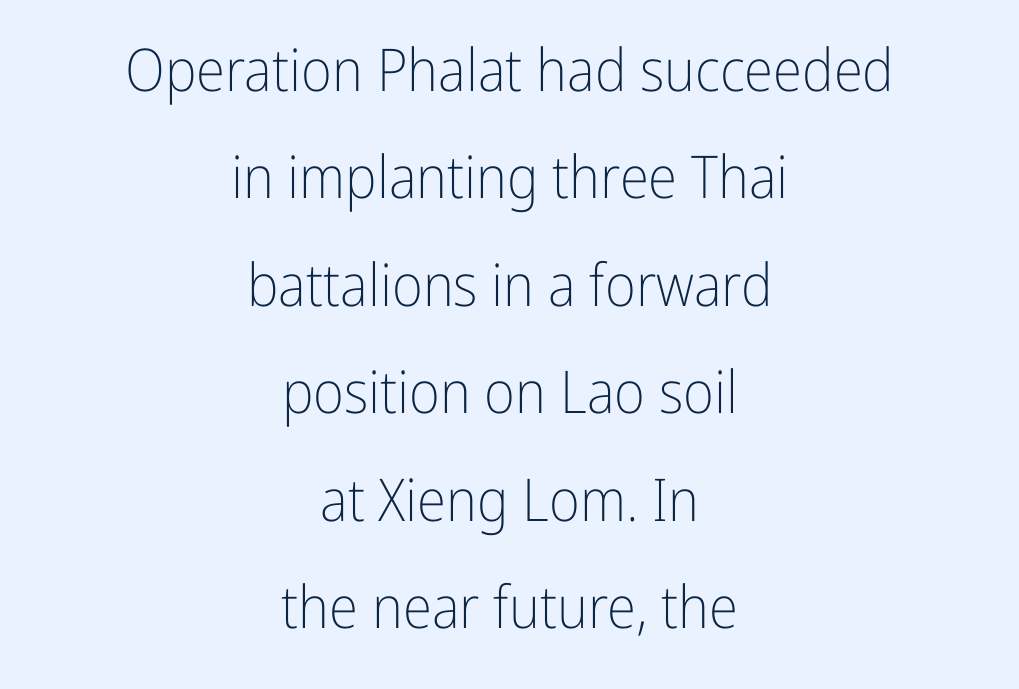
The image shows 59 px light, condensed sans-serif type, upright; set centered, line spacing 1.82x, normal letter spacing, not underlined; low stroke contrast and a medium x-height.
